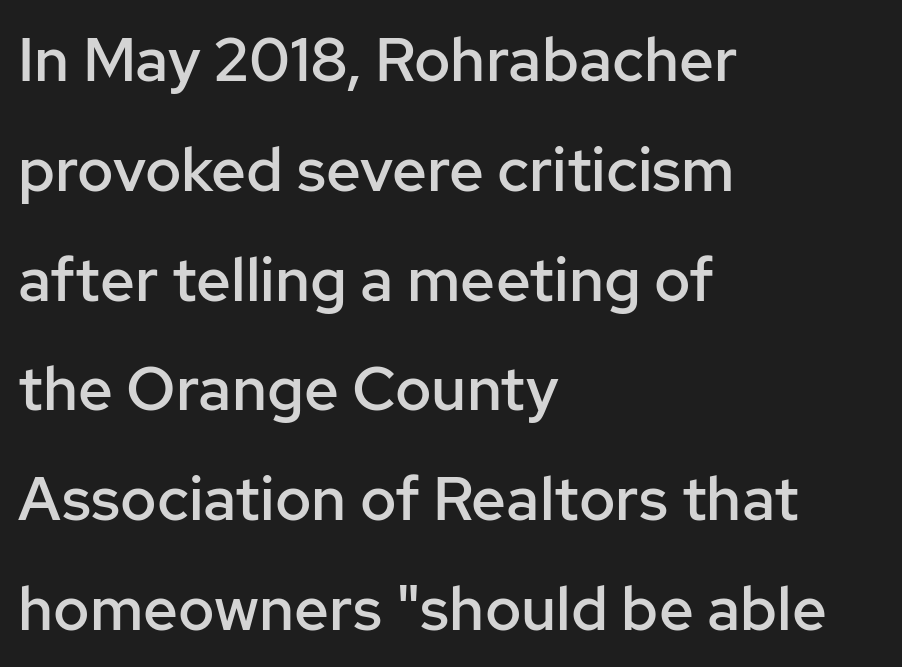
The typesetting leans somewhat heavy: a semibold. A typesetter would call this zero additional tracking. Every character sits straight up, as roman type does. Just letters on the line, the space beneath them empty.
